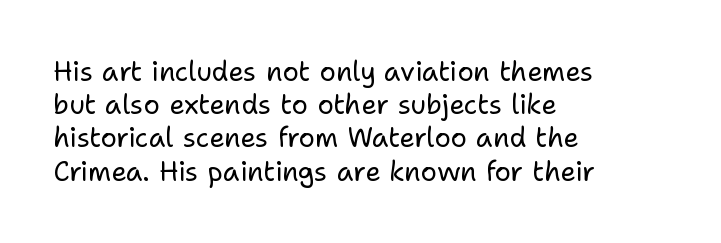
{"italic": "no", "bold": "no", "underline": "no", "align": "left", "line_spacing_ratio": 1.23, "letter_spacing": "normal", "letter_spacing_em": 0.0, "glyph_px": 27}
